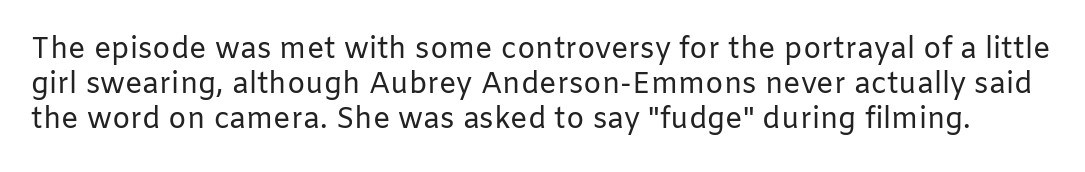
Q: Is the text bold? A: No.
Q: Is the text italic (slanted)? A: No, it is upright.
Q: Is the typeface a serif or a sans-serif typeface? A: Sans-serif.
Q: Is the text underlined? A: No.
Q: Is the spacing between letters normal or unusually wide? A: Normal.
Q: Width (condensed, normal, or wide)? A: Normal.
Q: Stroke contrast? A: Low.
Q: x-height? A: Medium.
Q: Monospaced? A: No.
